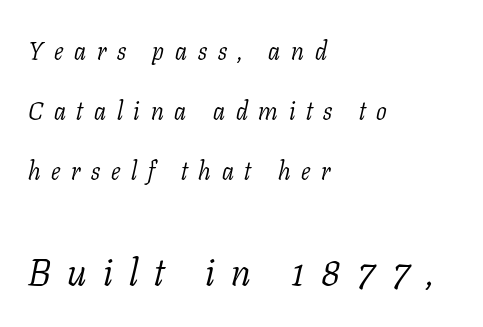
Q: Is the text bold? A: No.
Q: Is the text italic (slanted)? A: Yes, it leans right by about 11 degrees.
Q: Is the typeface a serif or a sans-serif typeface? A: Serif.
Q: Is the text underlined? A: No.
Q: How is the paragraph aligned? A: Left-aligned.
Q: Is the spacing between letters normal or unusually wide? A: Unusually wide.
Q: Is the spacing between lines tight, normal or loose? A: Loose.
Q: Which block of text is set in a larger size, the first (top) or the second (bottom)? A: The second (bottom) one.
Q: Width (condensed, normal, or wide)? A: Normal.
Q: Stroke contrast? A: Low.
Q: x-height? A: Medium.
Q: Monospaced? A: No.
